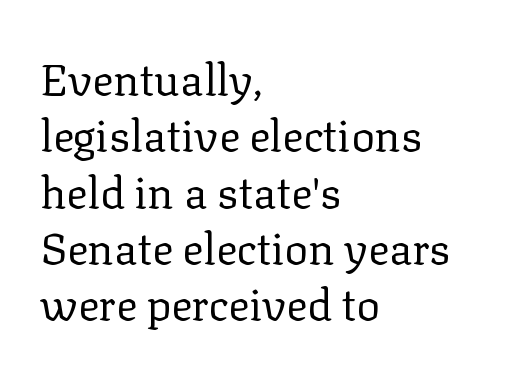
{"serif": "yes", "italic": "no", "bold": "no", "weight": "regular", "width": "normal", "stroke_contrast": "low", "x_height": "medium", "monospaced": "no", "underline": "no", "align": "left", "line_spacing": "normal", "line_spacing_ratio": 1.28, "letter_spacing": "normal", "letter_spacing_em": 0.0, "glyph_px": 44}
